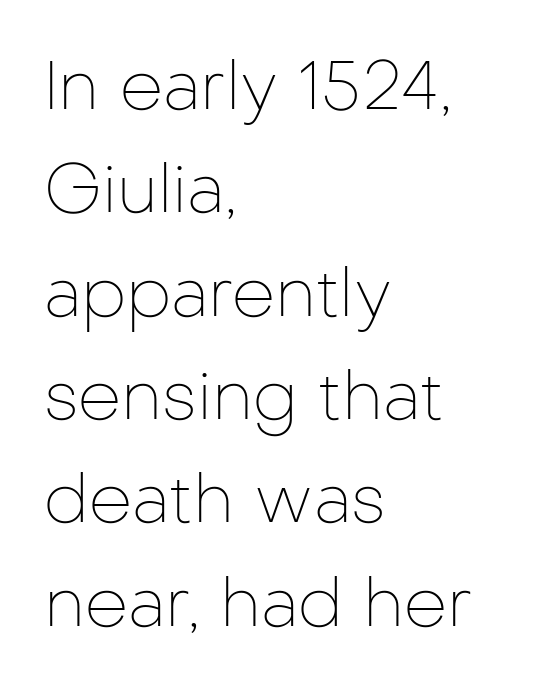
Q: Is the text bold? A: No.
Q: Is the text italic (slanted)? A: No, it is upright.
Q: Is the typeface a serif or a sans-serif typeface? A: Sans-serif.
Q: Is the text underlined? A: No.
Q: How is the paragraph aligned? A: Left-aligned.
Q: Is the spacing between letters normal or unusually wide? A: Normal.
Q: Is the spacing between lines tight, normal or loose? A: Normal.
Q: Width (condensed, normal, or wide)? A: Normal.
Q: Stroke contrast? A: Low.
Q: x-height? A: Medium.
Q: Monospaced? A: No.
